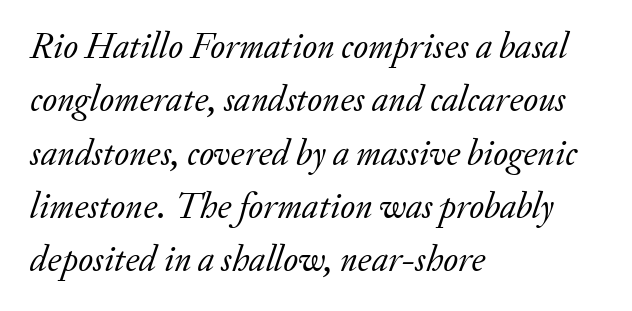
Letters rest on an invisible, unmarked baseline. This rendering uses left alignment, leaving the right contour irregular. The rendering keeps characters at their native spacing. The face used here is proportionally spaced, like ordinary book or web type.
